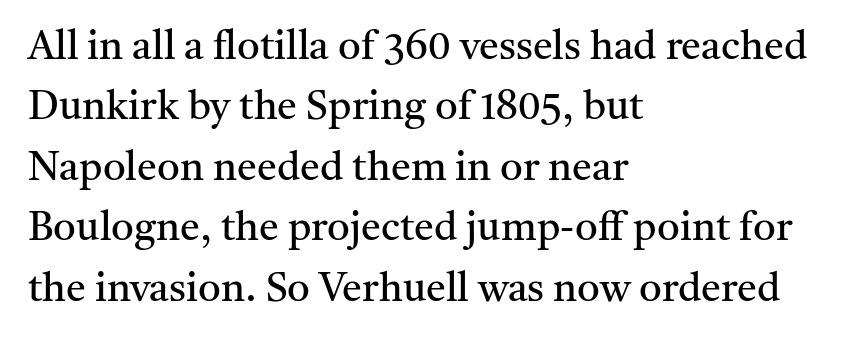
{"serif": "yes", "italic": "no", "bold": "no", "weight": "regular", "width": "normal", "stroke_contrast": "medium", "x_height": "medium", "monospaced": "no", "underline": "no", "align": "left", "line_spacing": "normal", "line_spacing_ratio": 1.51, "letter_spacing": "normal", "letter_spacing_em": 0.0, "glyph_px": 40}
